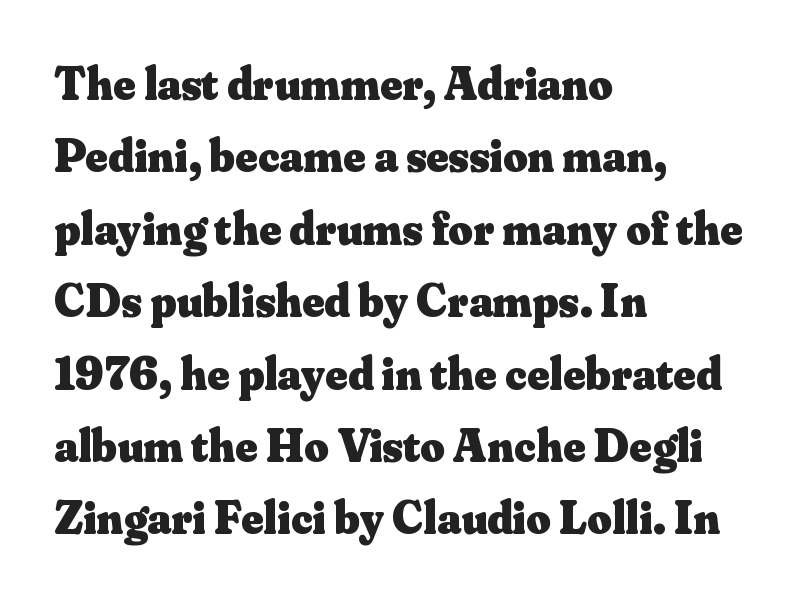
The image shows 47 px heavy serif type, upright; set left-aligned, normal line spacing (1.54x), normal letter spacing, not underlined; medium stroke contrast and a small x-height.
